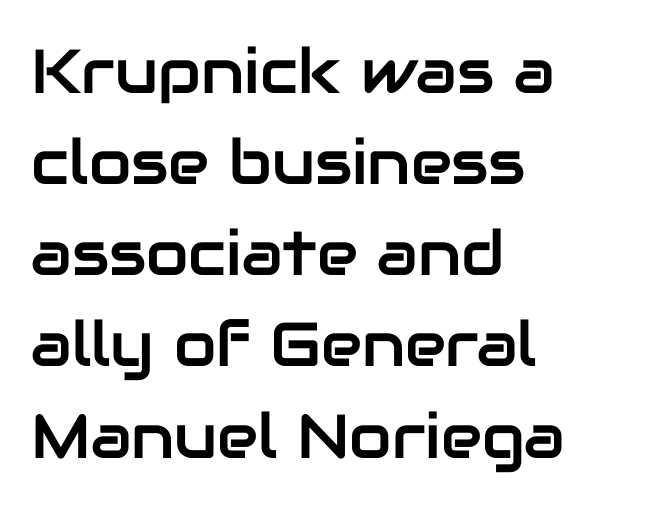
{"serif": "no", "italic": "no", "width": "normal", "stroke_contrast": "low", "x_height": "medium", "monospaced": "no", "underline": "no", "align": "left", "line_spacing": "normal", "line_spacing_ratio": 1.47, "letter_spacing": "normal", "letter_spacing_em": 0.0, "glyph_px": 62}
